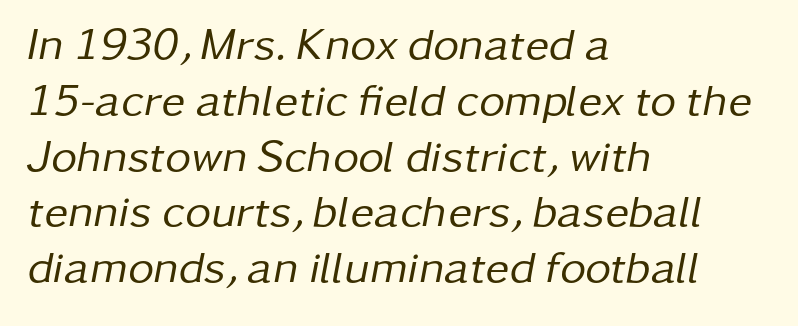
The image shows 45 px regular-weight type, italic (leaning right); set left-aligned, line spacing 1.24x, normal letter spacing, not underlined; low stroke contrast and a medium x-height.
